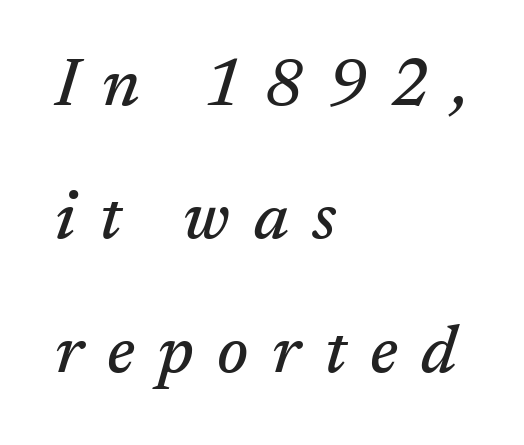
Q: Is the text italic (slanted)? A: Yes, it leans right by about 17 degrees.
Q: Is the typeface a serif or a sans-serif typeface? A: Serif.
Q: Is the text underlined? A: No.
Q: How is the paragraph aligned? A: Left-aligned.
Q: Is the spacing between letters normal or unusually wide? A: Unusually wide.
Q: Is the spacing between lines tight, normal or loose? A: Loose.
Q: Width (condensed, normal, or wide)? A: Normal.
Q: Stroke contrast? A: Medium.
Q: x-height? A: Medium.
Q: Monospaced? A: No.
